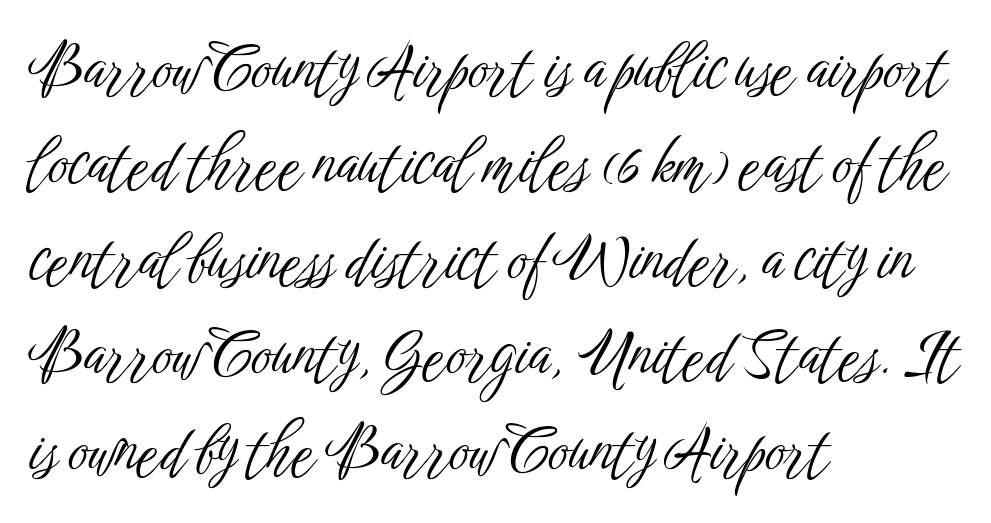
{"serif": "no", "bold": "no", "weight": "light", "width": "condensed", "stroke_contrast": "low", "x_height": "medium", "monospaced": "no", "underline": "no", "align": "left", "line_spacing": "normal", "line_spacing_ratio": 1.54, "letter_spacing": "normal", "letter_spacing_em": 0.0, "glyph_px": 62}
